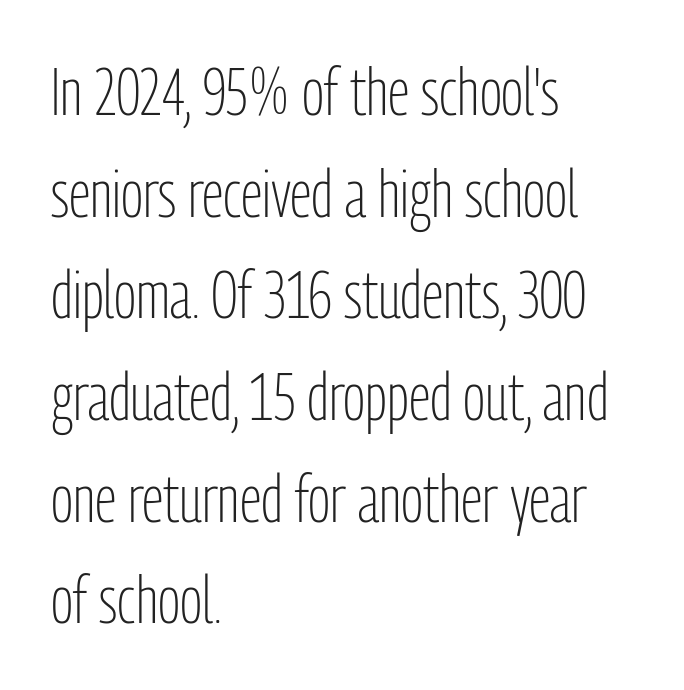
The designer left line spacing at the default. The typesetting does not lean heavy: it is not bold. Letter spacing: default. The foot of each line stays bare and open. The paragraph shown leans on its left margin.
